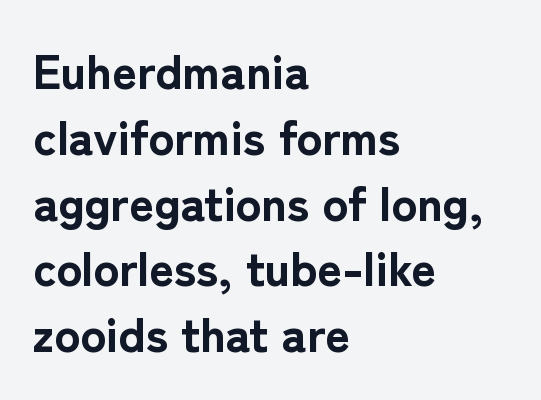
Has an underline been added? It has not. The passage shown is emphatically bold. Interline gaps are of average width in this sample. This sample has the flowing, uneven cadence of proportional lettering. The font's upright variant was chosen for this text.
